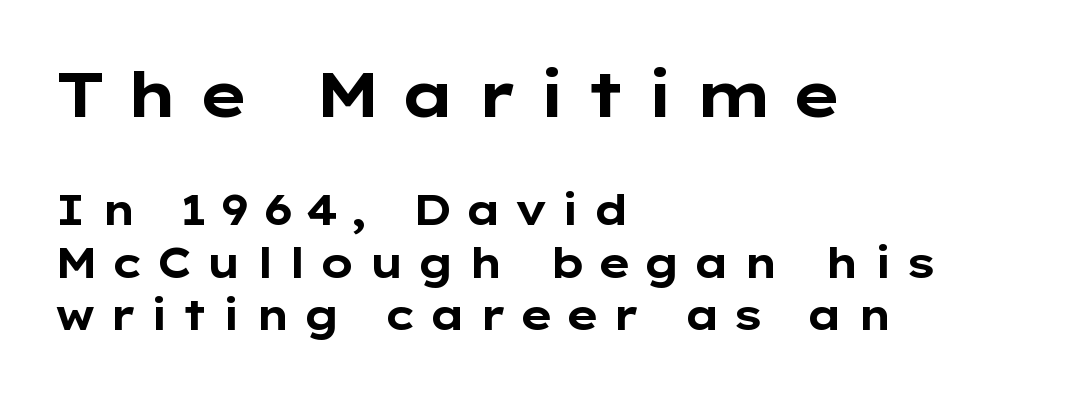
Q: Is the text bold? A: Yes.
Q: Is the text italic (slanted)? A: No, it is upright.
Q: Is the typeface a serif or a sans-serif typeface? A: Sans-serif.
Q: Is the text underlined? A: No.
Q: How is the paragraph aligned? A: Left-aligned.
Q: Is the spacing between letters normal or unusually wide? A: Unusually wide.
Q: Is the spacing between lines tight, normal or loose? A: Normal.
Q: Which block of text is set in a larger size, the first (top) or the second (bottom)? A: The first (top) one.
Q: Width (condensed, normal, or wide)? A: Wide.
Q: Stroke contrast? A: Low.
Q: x-height? A: Medium.
Q: Monospaced? A: No.
